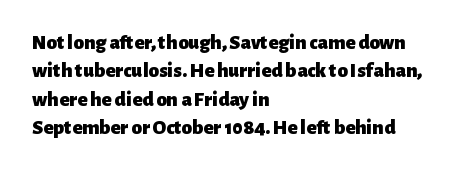
The image shows 21 px bold type, upright; set left-aligned, normal line spacing (1.35x), normal letter spacing, not underlined.
